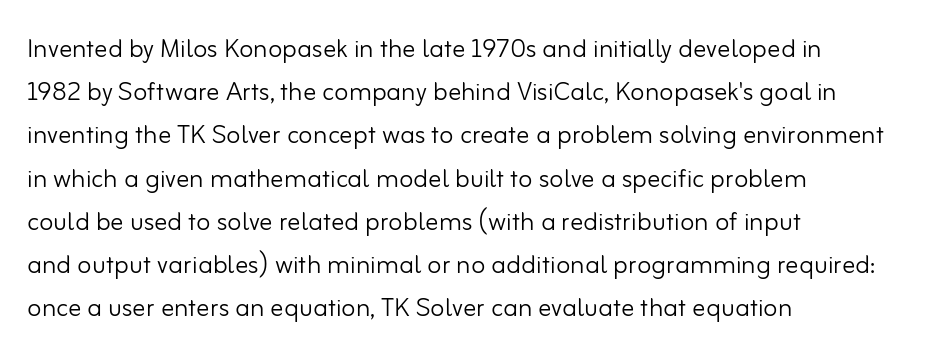
The letterforms sit at book weight or below. Is the block centered? No — it sits flush against the left margin. This rendering employs a face without finishing strokes, i.e., a sans-serif. If you measured baseline to baseline, you'd find a middling distance.
